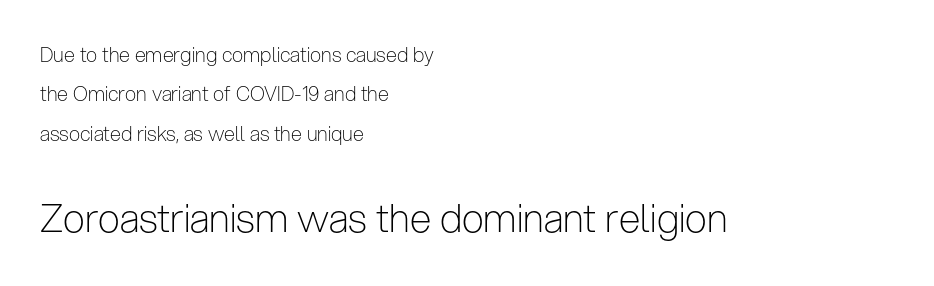
The image shows 39 px light, condensed sans-serif type, upright; set left-aligned, loose line spacing (1.97x), normal letter spacing, not underlined; the second (bottom) block is 1.95x larger; low stroke contrast and a medium x-height.
